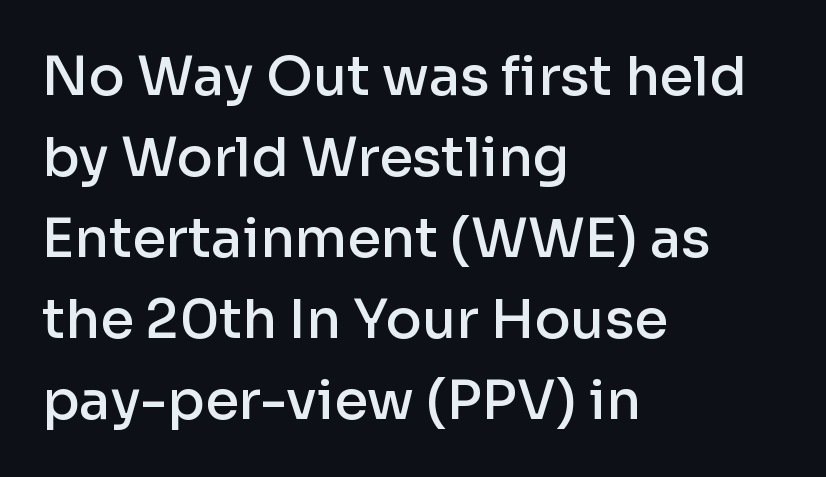
Q: Is the text bold? A: Semi-bold.
Q: Is the text italic (slanted)? A: No, it is upright.
Q: Is the typeface a serif or a sans-serif typeface? A: Sans-serif.
Q: Is the text underlined? A: No.
Q: How is the paragraph aligned? A: Left-aligned.
Q: Is the spacing between letters normal or unusually wide? A: Normal.
Q: Is the spacing between lines tight, normal or loose? A: Normal.
Q: Width (condensed, normal, or wide)? A: Normal.
Q: Stroke contrast? A: Low.
Q: x-height? A: Medium.
Q: Monospaced? A: No.
